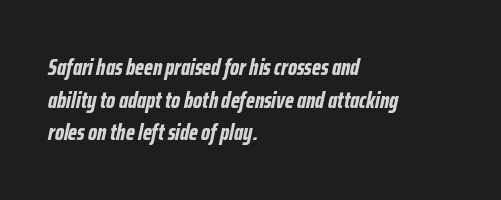
{"italic": "yes", "lean": "right", "slant_degrees": 12, "bold": "yes", "underline": "no", "align": "left", "line_spacing": "normal", "line_spacing_ratio": 1.42, "letter_spacing": "normal", "letter_spacing_em": 0.0, "glyph_px": 23}
